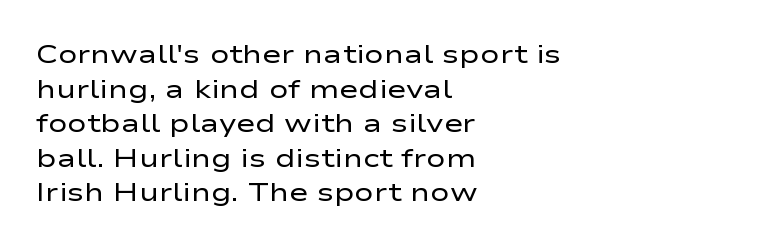
{"italic": "no", "bold": "no", "underline": "no", "align": "left", "line_spacing": "normal", "line_spacing_ratio": 1.33, "letter_spacing": "normal", "letter_spacing_em": 0.0, "glyph_px": 26}
